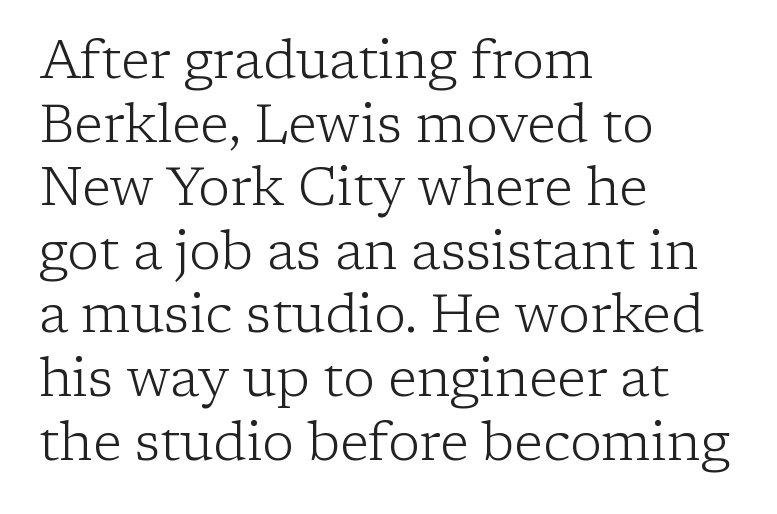
{"serif": "yes", "italic": "no", "bold": "no", "weight": "light", "width": "normal", "stroke_contrast": "low", "x_height": "medium", "monospaced": "no", "underline": "no", "align": "left", "line_spacing_ratio": 1.2, "letter_spacing": "normal", "letter_spacing_em": 0.0, "glyph_px": 53}
